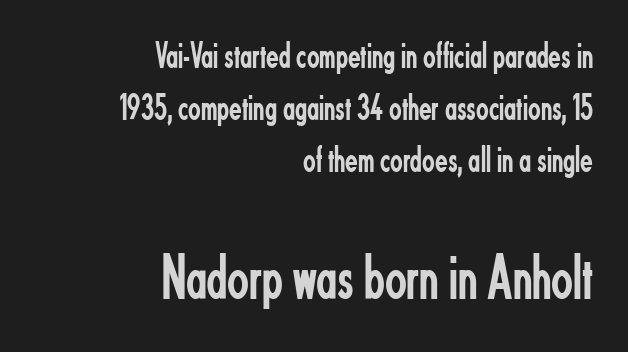
The image shows 64 px regular-weight, condensed sans-serif type, upright; set right-aligned, normal line spacing (1.4x), normal letter spacing, not underlined; the second (bottom) block is 1.73x larger; low stroke contrast and a small x-height.
